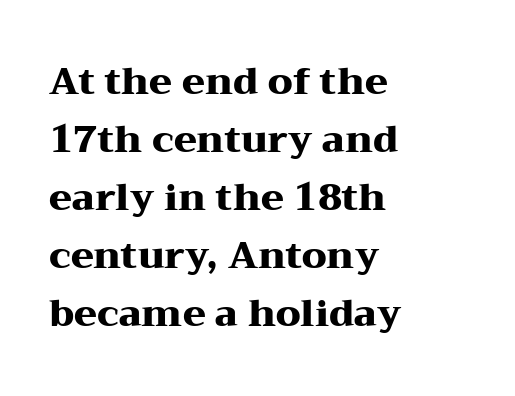
Nope, not italic — everything's standing straight. The text block is weighted toward the left margin, trailing off unevenly rightward. If you measured baseline to baseline, you'd find a middling distance. This rendering leaves character spacing at its baseline value.
